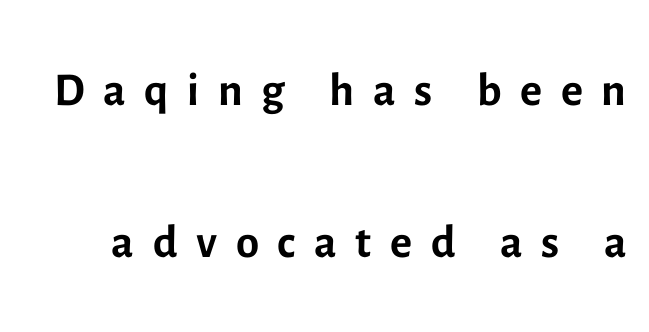
The image shows 67 px regular-weight sans-serif type, upright; set loose line spacing (2.27x), unusually wide letter spacing (+0.28 em), not underlined; a medium x-height.
